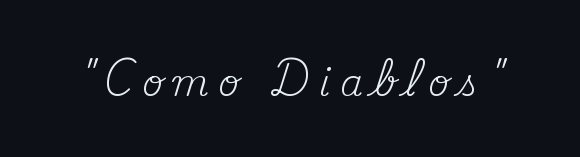
Small tapered or slab feet sit at the stroke ends, so this counts as serif. The typesetting does not lean heavy: it is not bold. This rendering widens character spacing well past its baseline value. Nobody drew a line under any word here.
